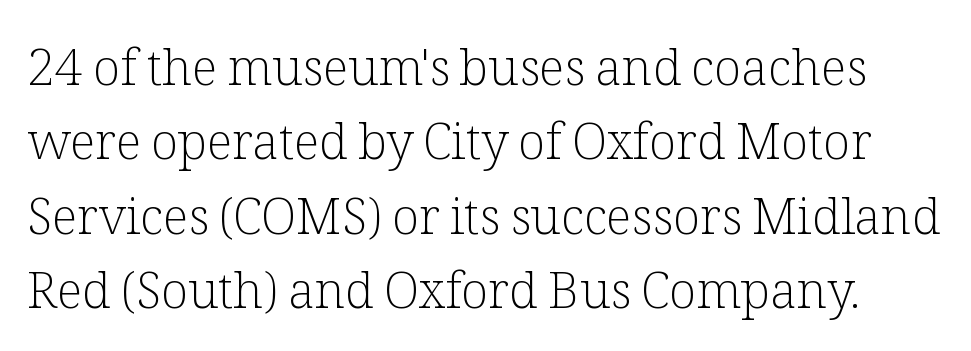
When letters stand straight like this, we call the style roman or upright. Each word holds together tightly as a unit, with standard inter-letter gaps. Anything drawn beneath the words? Only blank space. The passage shown stacks its lines at a standard gap. Caption: face not bold, strokes unweighted.
